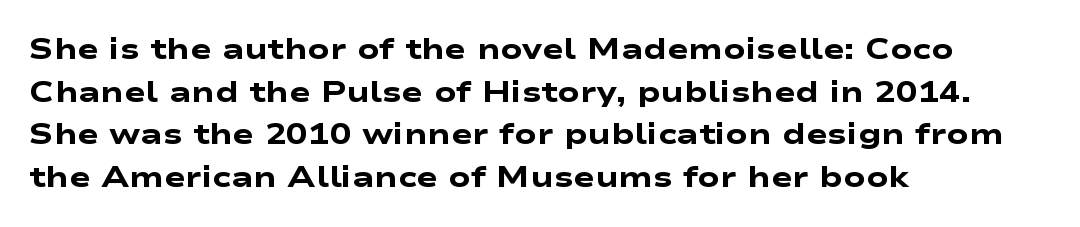
Q: Is the text bold? A: Yes.
Q: Is the typeface a serif or a sans-serif typeface? A: Sans-serif.
Q: Is the text underlined? A: No.
Q: How is the paragraph aligned? A: Left-aligned.
Q: Is the spacing between letters normal or unusually wide? A: Normal.
Q: Is the spacing between lines tight, normal or loose? A: Normal.
Q: Width (condensed, normal, or wide)? A: Wide.
Q: Stroke contrast? A: Low.
Q: x-height? A: Medium.
Q: Monospaced? A: No.
